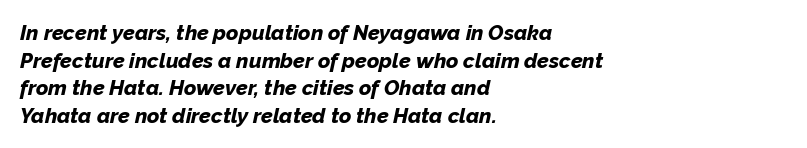
{"italic": "yes", "lean": "right", "slant_degrees": 12, "bold": "yes", "underline": "no", "align": "left", "line_spacing": "normal", "line_spacing_ratio": 1.31, "letter_spacing": "normal", "letter_spacing_em": 0.0, "glyph_px": 21}
